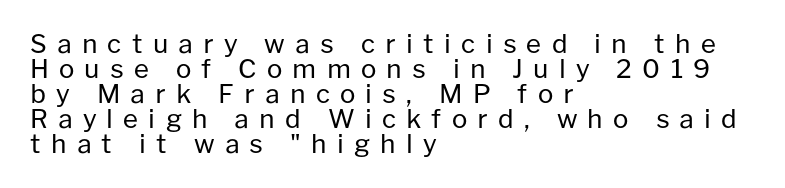
{"italic": "no", "bold": "no", "underline": "no", "align": "left", "line_spacing": "tight", "line_spacing_ratio": 0.96, "letter_spacing": "wide", "letter_spacing_em": 0.39, "glyph_px": 26}
